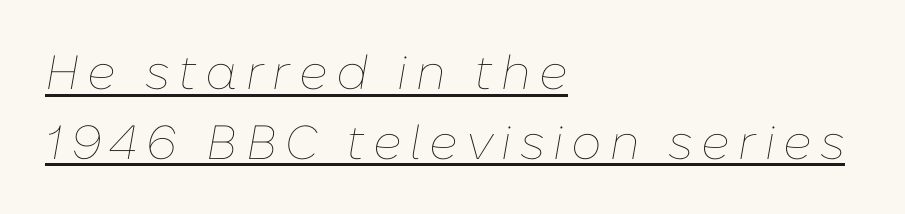
The image shows 48 px thin type, italic (leaning right); set left-aligned, normal line spacing (1.45x), underlined; low stroke contrast and a medium x-height.
